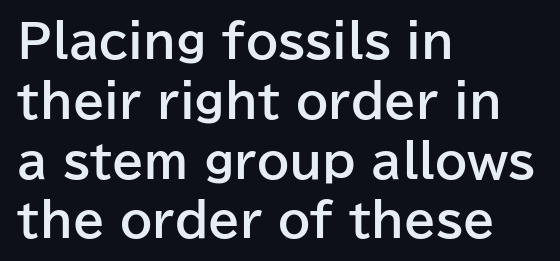
{"serif": "no", "italic": "no", "bold": "yes", "weight": "bold", "width": "normal", "stroke_contrast": "low", "x_height": "medium", "monospaced": "no", "underline": "no", "align": "left", "line_spacing": "normal", "line_spacing_ratio": 1.3, "letter_spacing": "normal", "letter_spacing_em": 0.0, "glyph_px": 46}
